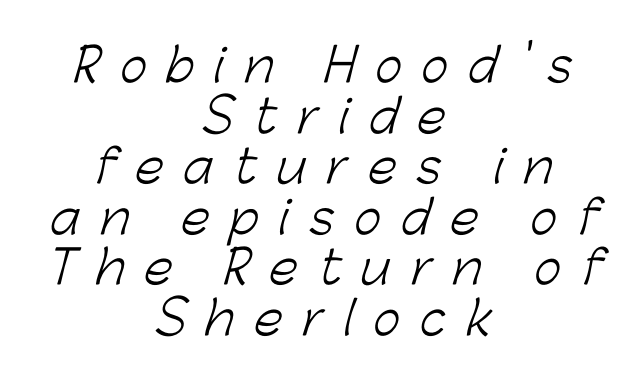
{"serif": "no", "bold": "no", "weight": "light", "width": "normal", "stroke_contrast": "low", "x_height": "medium", "monospaced": "no", "underline": "no", "align": "center", "line_spacing": "tight", "line_spacing_ratio": 1.1, "letter_spacing": "wide", "letter_spacing_em": 0.44, "glyph_px": 46}
